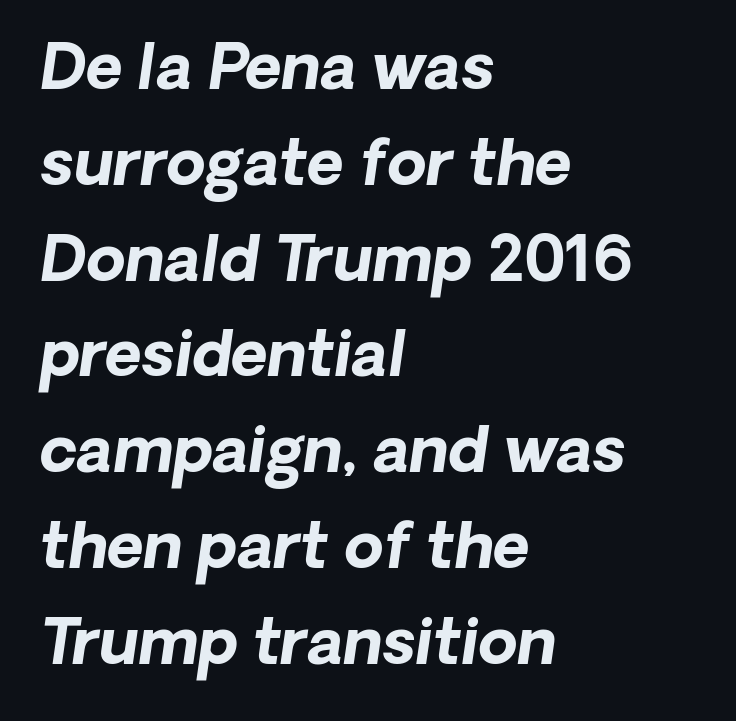
The rendering uses a bold face; every stroke is thick and dark. The rendering keeps characters at their native spacing. Vertical spacing — default. Think of a printed novel: that variable character pitch is what you see here. Every character sits at an angle, as italics do.
